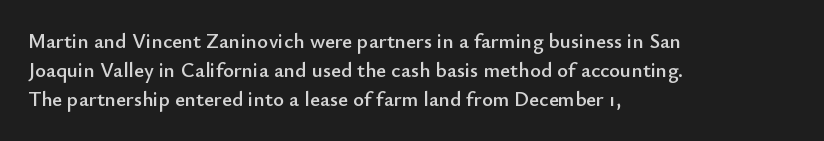
The image shows 21 px text type, upright; set left-aligned, normal line spacing (1.38x), normal letter spacing, not underlined.
